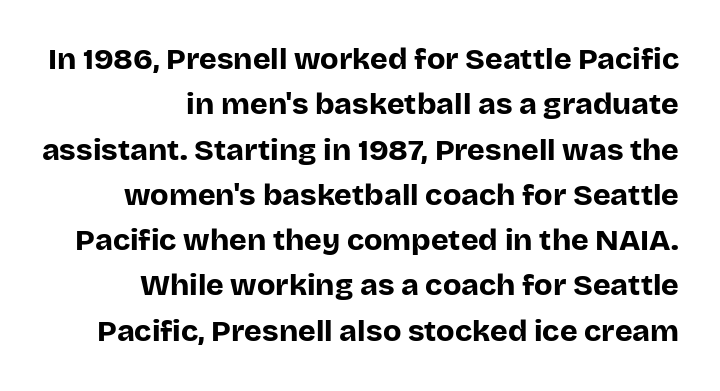
{"serif": "no", "italic": "no", "bold": "yes", "weight": "bold", "width": "normal", "stroke_contrast": "low", "x_height": "large", "monospaced": "no", "underline": "no", "align": "right", "line_spacing": "normal", "line_spacing_ratio": 1.51, "letter_spacing": "normal", "letter_spacing_em": 0.0, "glyph_px": 30}
